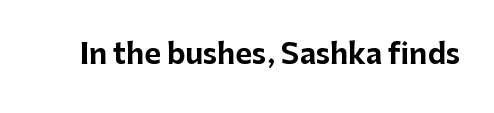
{"serif": "no", "italic": "no", "bold": "yes", "weight": "bold", "width": "normal", "stroke_contrast": "low", "x_height": "medium", "monospaced": "no", "underline": "no", "letter_spacing": "normal", "letter_spacing_em": 0.0, "glyph_px": 28}
